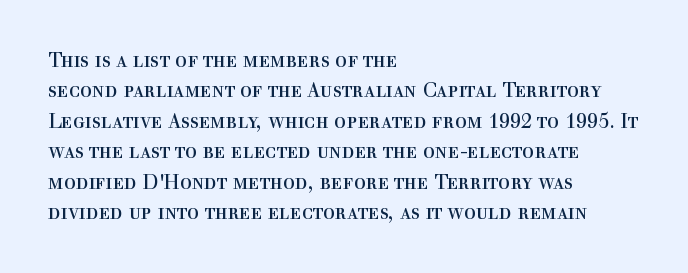
The image shows 20 px text type, upright; set left-aligned, normal line spacing (1.52x), normal letter spacing, not underlined.
